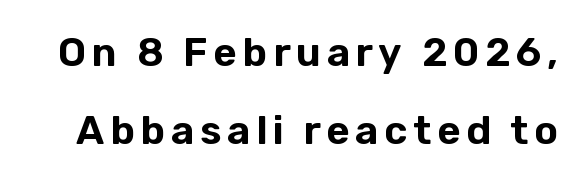
Stroke terminals: plain, sans-serif. Beneath every word, the page is bare. In terms of leading, this rendering errs on the spacious side. The specimen reads as upright at a glance. Each letter keeps its own natural width here, so spacing adapts to shape.
